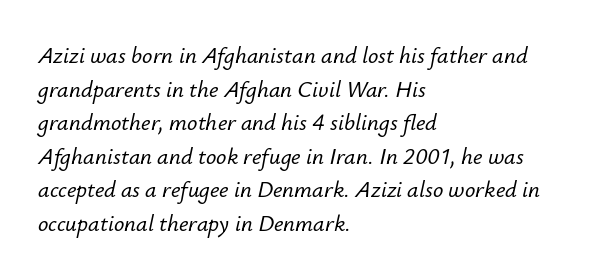
The image shows 23 px text type, italic (leaning right); set left-aligned, normal line spacing (1.46x), normal letter spacing, not underlined.
